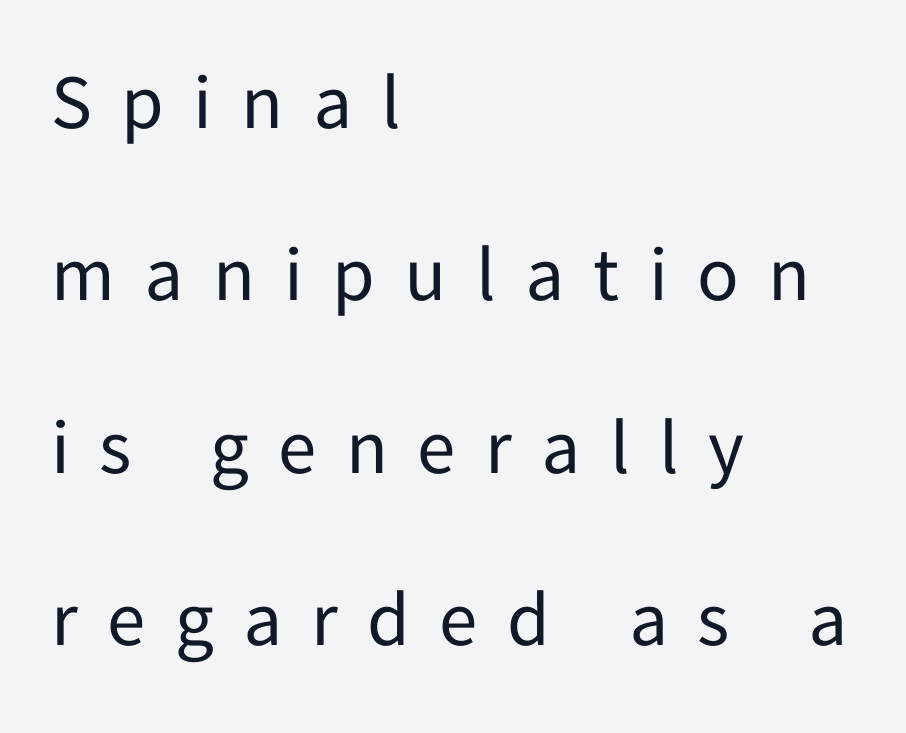
The image shows 77 px regular-weight sans-serif type, upright; set left-aligned, loose line spacing (2.24x), unusually wide letter spacing (+0.38 em), not underlined; low stroke contrast and a medium x-height.
